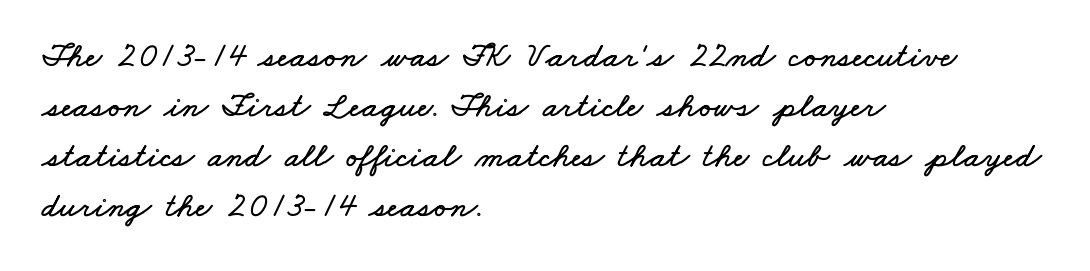
{"width": "wide", "stroke_contrast": "low", "x_height": "small", "monospaced": "no", "underline": "no", "align": "left", "line_spacing": "normal", "line_spacing_ratio": 1.43, "letter_spacing": "normal", "letter_spacing_em": 0.0, "glyph_px": 35}
